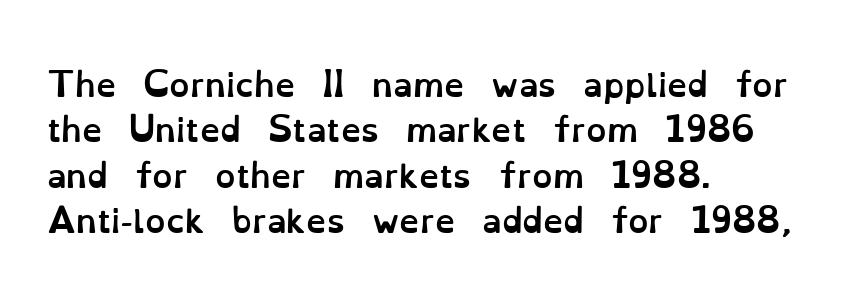
{"italic": "no", "bold": "yes", "weight": "semibold", "width": "normal", "stroke_contrast": "low", "x_height": "small", "monospaced": "no", "underline": "no", "align": "left", "line_spacing": "normal", "line_spacing_ratio": 1.42, "letter_spacing": "normal", "letter_spacing_em": 0.0, "glyph_px": 32}
